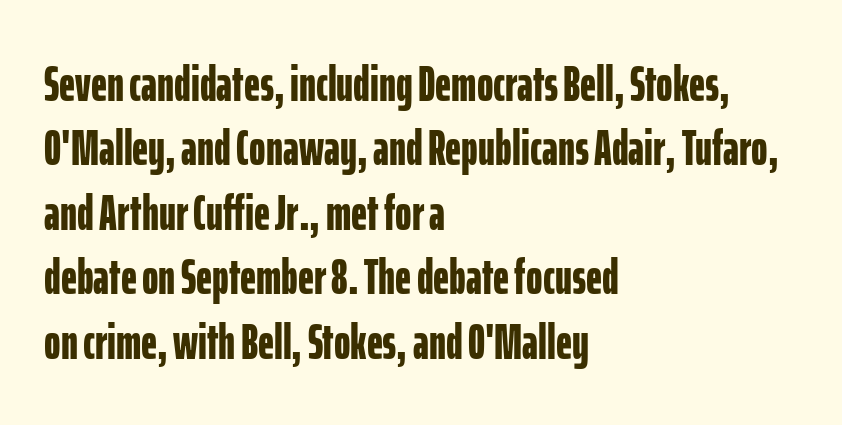
Q: Is the text bold? A: Yes.
Q: Is the text italic (slanted)? A: No, it is upright.
Q: Is the typeface a serif or a sans-serif typeface? A: Sans-serif.
Q: Is the text underlined? A: No.
Q: How is the paragraph aligned? A: Left-aligned.
Q: Is the spacing between letters normal or unusually wide? A: Normal.
Q: Is the spacing between lines tight, normal or loose? A: Normal.
Q: Width (condensed, normal, or wide)? A: Condensed.
Q: Stroke contrast? A: Low.
Q: x-height? A: Medium.
Q: Monospaced? A: No.
